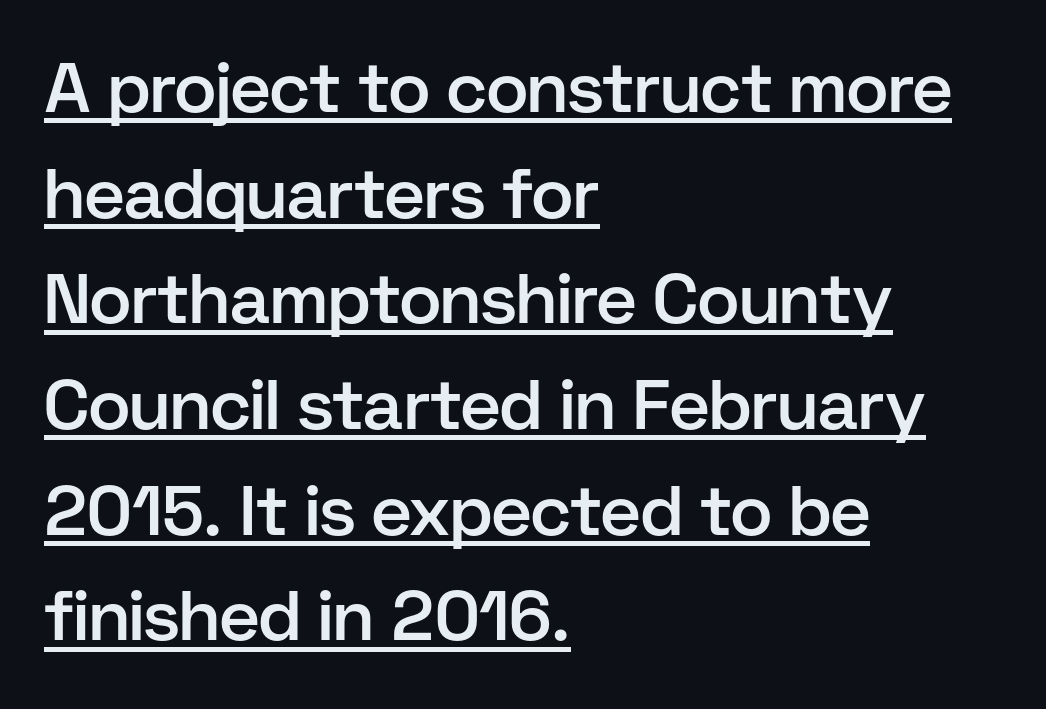
{"serif": "no", "italic": "no", "bold": "semi", "weight": "semibold", "width": "normal", "stroke_contrast": "low", "x_height": "medium", "monospaced": "no", "underline": "yes", "align": "left", "line_spacing": "normal", "line_spacing_ratio": 1.51, "letter_spacing": "normal", "letter_spacing_em": 0.0, "glyph_px": 70}
